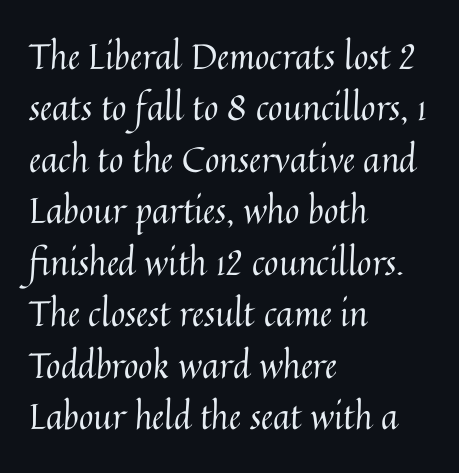
Bold? No — there's no thickening of the strokes. Line spacing here is normal. The type is set solid horizontally, with unmodified tracking. Only glyphs here, with clear space below each row. This rendering uses left alignment, leaving the right contour irregular.
